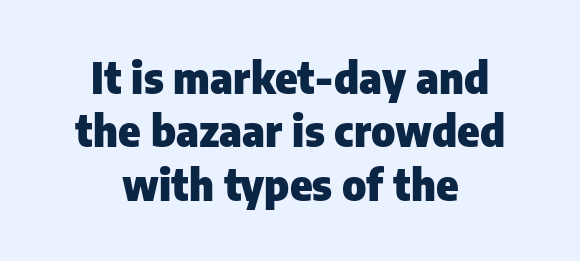
Q: Is the text bold? A: Yes.
Q: Is the text italic (slanted)? A: No, it is upright.
Q: Is the typeface a serif or a sans-serif typeface? A: Sans-serif.
Q: Is the text underlined? A: No.
Q: How is the paragraph aligned? A: Centered.
Q: Is the spacing between letters normal or unusually wide? A: Normal.
Q: Is the spacing between lines tight, normal or loose? A: Normal.
Q: Width (condensed, normal, or wide)? A: Normal.
Q: Stroke contrast? A: Low.
Q: x-height? A: Medium.
Q: Monospaced? A: No.
